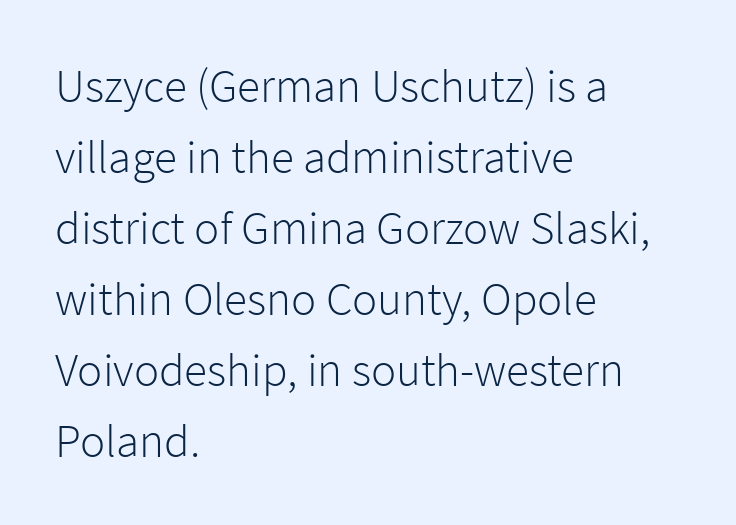
The image shows 47 px light sans-serif type, upright; set left-aligned, normal line spacing (1.51x), normal letter spacing, not underlined; low stroke contrast and a medium x-height.
